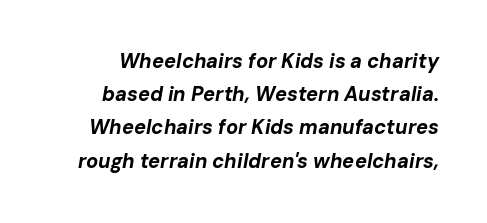
Q: Is the text bold? A: Yes.
Q: Is the text italic (slanted)? A: Yes, it leans right by about 10 degrees.
Q: Is the text underlined? A: No.
Q: Is the spacing between letters normal or unusually wide? A: Normal.
Q: Is the spacing between lines tight, normal or loose? A: Normal.
